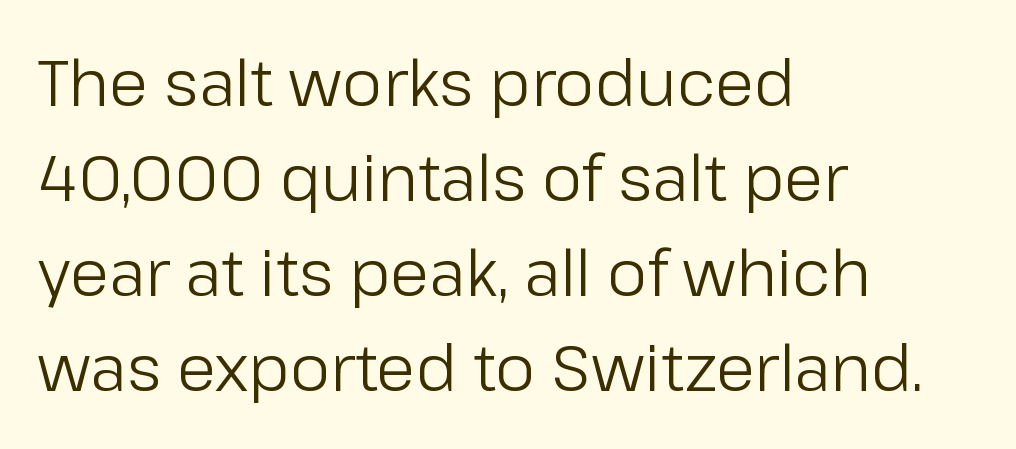
Horizontally, the lines are justified to the leading edge only. Looks like regular typesetting: each glyph gets only the width it needs. The rows are spaced the way most documents space them. Is this a sans? Yes — the strokes have no serifs.
